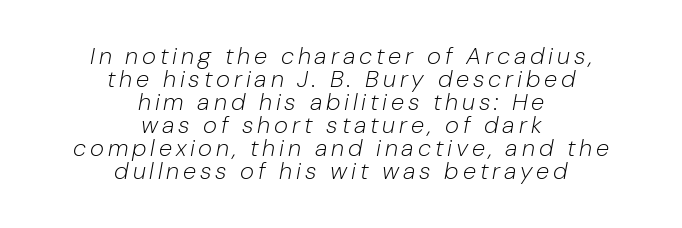
Q: Is the text bold? A: No.
Q: Is the text italic (slanted)? A: Yes, it leans right by about 10 degrees.
Q: Is the text underlined? A: No.
Q: How is the paragraph aligned? A: Centered.
Q: Is the spacing between lines tight, normal or loose? A: Tight.
